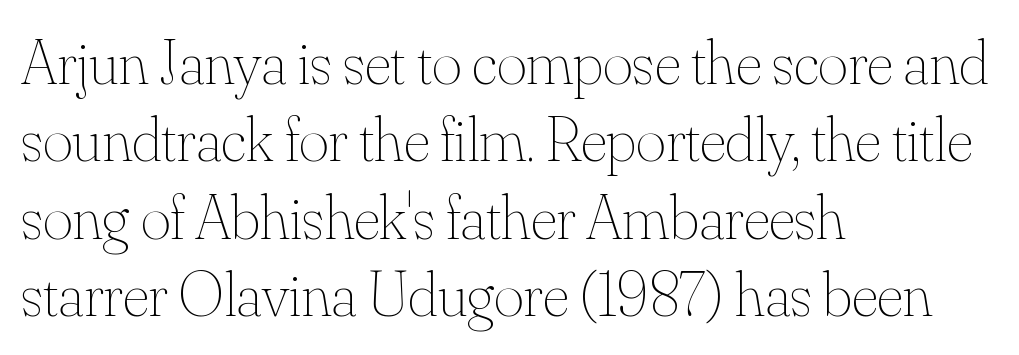
Q: Is the text bold? A: No.
Q: Is the text italic (slanted)? A: No, it is upright.
Q: Is the text underlined? A: No.
Q: How is the paragraph aligned? A: Left-aligned.
Q: Is the spacing between letters normal or unusually wide? A: Normal.
Q: Width (condensed, normal, or wide)? A: Normal.
Q: Stroke contrast? A: Medium.
Q: x-height? A: Small.
Q: Monospaced? A: No.
